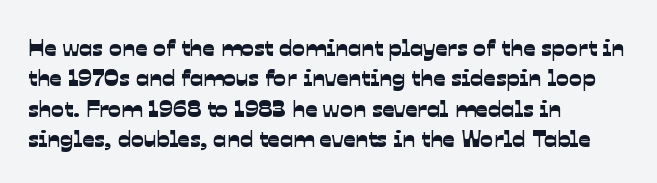
{"underline": "no", "align": "left", "line_spacing": "normal", "line_spacing_ratio": 1.27, "letter_spacing": "normal", "letter_spacing_em": 0.0, "glyph_px": 24}
